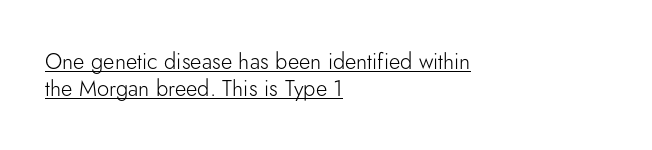
Q: Is the text bold? A: No.
Q: Is the text italic (slanted)? A: No, it is upright.
Q: Is the text underlined? A: Yes.
Q: How is the paragraph aligned? A: Left-aligned.
Q: Is the spacing between letters normal or unusually wide? A: Normal.
